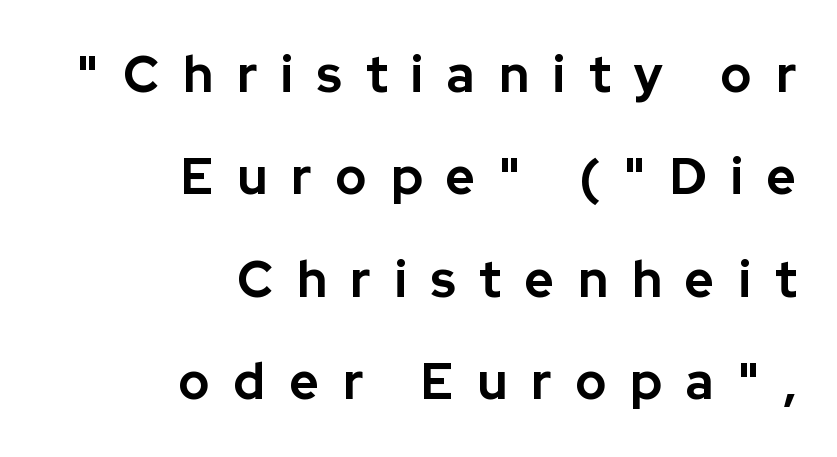
{"serif": "no", "italic": "no", "bold": "yes", "weight": "bold", "width": "normal", "stroke_contrast": "low", "x_height": "medium", "monospaced": "no", "underline": "no", "align": "right", "line_spacing": "loose", "line_spacing_ratio": 2.05, "letter_spacing": "wide", "letter_spacing_em": 0.48, "glyph_px": 50}
